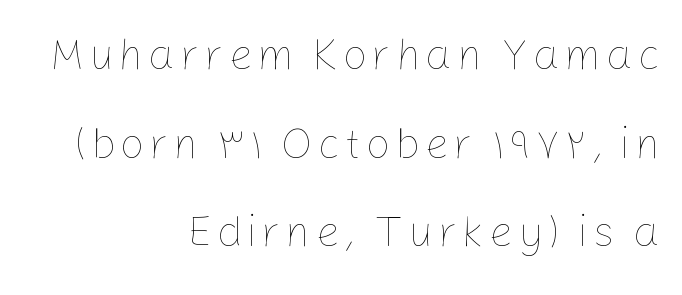
You could fit nearly another row in the gap between these rows. Each letter keeps its own natural width here, so spacing adapts to shape. The paragraph shown leans on its right margin. This is roman type, the default non-slanted kind.
